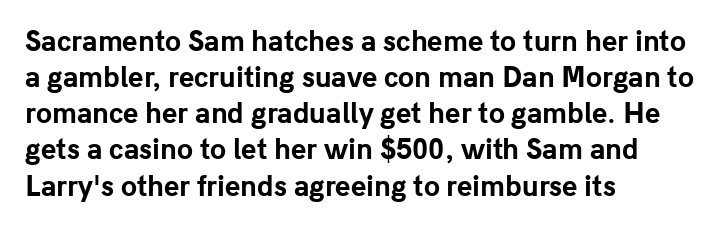
Clear beneath every line of the passage. The typography opts for an upright posture over an oblique one. Evenly set lines give the paragraph a standard silhouette. Standard letterfit; no display-style spreading of the glyphs. The compositor pushed each line to the left boundary.
